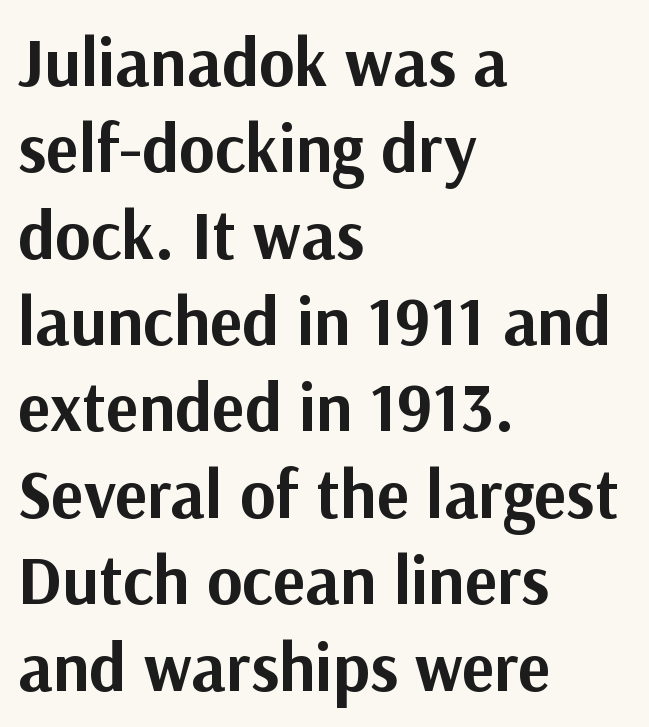
{"serif": "no", "italic": "no", "bold": "yes", "weight": "bold", "width": "normal", "stroke_contrast": "medium", "x_height": "medium", "monospaced": "no", "underline": "no", "align": "left", "line_spacing": "normal", "line_spacing_ratio": 1.27, "letter_spacing": "normal", "letter_spacing_em": 0.0, "glyph_px": 68}
